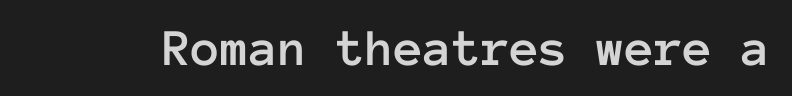
Do the characters align in a grid? Yes, the font is monospaced. Every character sits straight up, as roman type does. Type without underlining. Spacing between characters is what you'd get straight out of the box.
